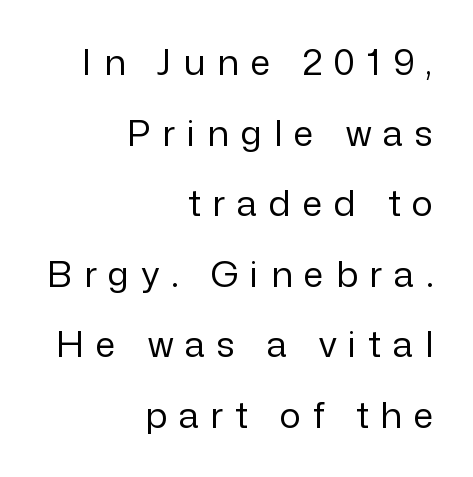
{"serif": "no", "italic": "no", "bold": "no", "weight": "regular", "width": "normal", "stroke_contrast": "low", "x_height": "medium", "monospaced": "no", "underline": "no", "align": "right", "line_spacing": "loose", "line_spacing_ratio": 1.96, "letter_spacing": "wide", "letter_spacing_em": 0.33, "glyph_px": 36}
